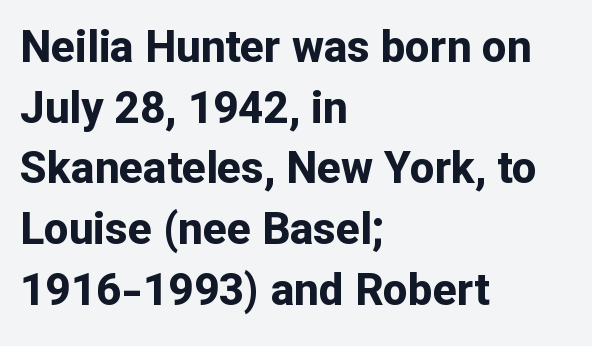
{"serif": "no", "italic": "no", "bold": "yes", "weight": "bold", "width": "normal", "stroke_contrast": "low", "x_height": "medium", "monospaced": "no", "underline": "no", "align": "left", "line_spacing": "normal", "line_spacing_ratio": 1.38, "letter_spacing": "normal", "letter_spacing_em": 0.0, "glyph_px": 44}
